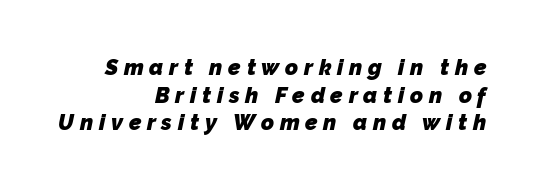
The image shows 22 px bold type; set right-aligned, normal line spacing (1.26x), unusually wide letter spacing (+0.26 em), not underlined.
